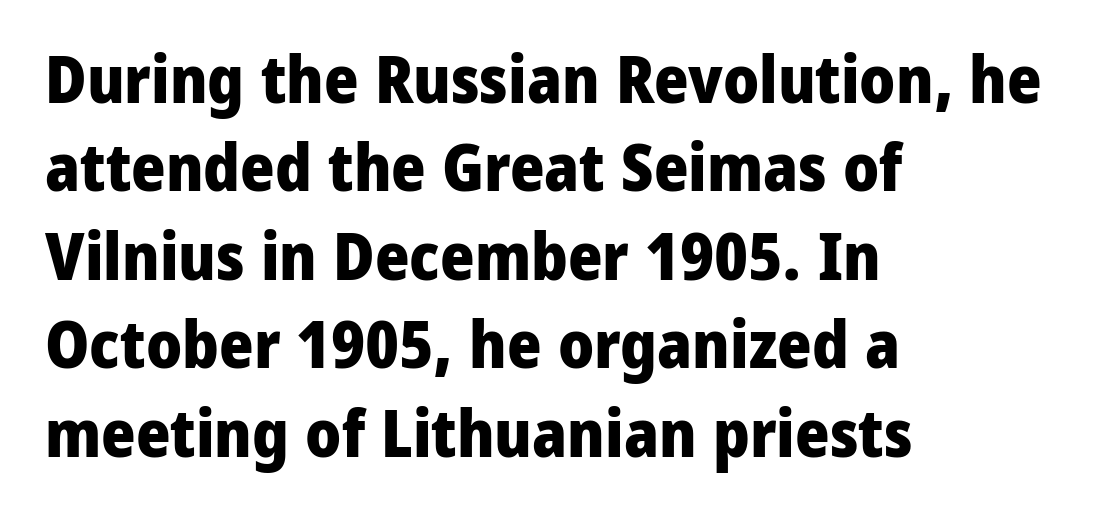
{"serif": "no", "italic": "no", "bold": "yes", "weight": "heavy", "width": "normal", "stroke_contrast": "low", "x_height": "medium", "monospaced": "no", "underline": "no", "align": "left", "line_spacing": "normal", "line_spacing_ratio": 1.34, "letter_spacing": "normal", "letter_spacing_em": 0.0, "glyph_px": 66}
